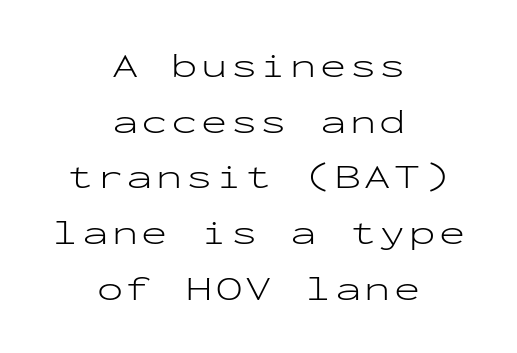
Q: Is the text bold? A: No.
Q: Is the text italic (slanted)? A: No, it is upright.
Q: Is the typeface a serif or a sans-serif typeface? A: Sans-serif.
Q: Is the text underlined? A: No.
Q: How is the paragraph aligned? A: Centered.
Q: Is the spacing between lines tight, normal or loose? A: Normal.
Q: Width (condensed, normal, or wide)? A: Wide.
Q: Stroke contrast? A: Low.
Q: x-height? A: Medium.
Q: Monospaced? A: Yes.
